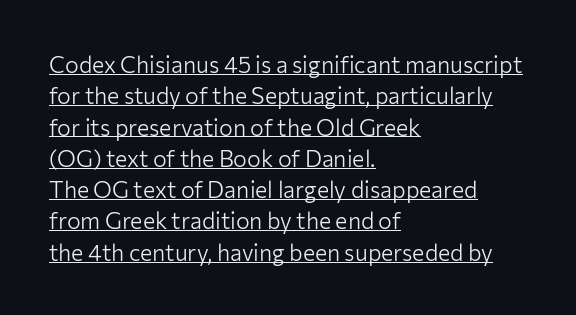
Typeset ragged right — the left edge is the straight one. No extra ink here — the face is not bold. This sample uses an upright cut, with every glyph sitting square on the baseline. In designer terms, the underline attribute is active on this setting.
